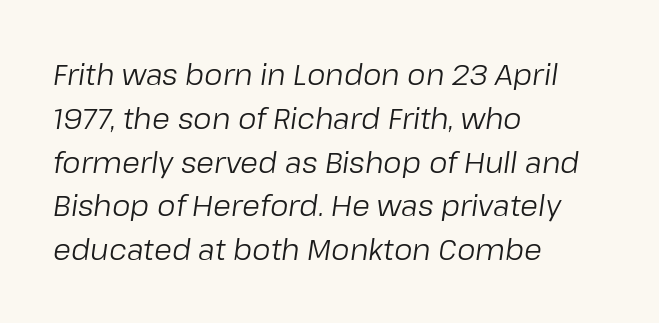
Characters follow at the spacing the type designer built in. A typesetter would call this proportional, since set widths differ per character. Descender tails drop into unmarked territory. A typesetter would mark this as italic.
